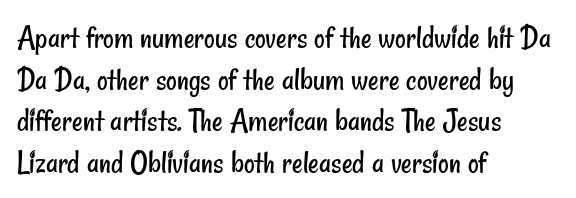
The image shows 33 px regular-weight, condensed sans-serif type; set left-aligned, normal line spacing (1.26x), normal letter spacing, not underlined; low stroke contrast and a small x-height.
